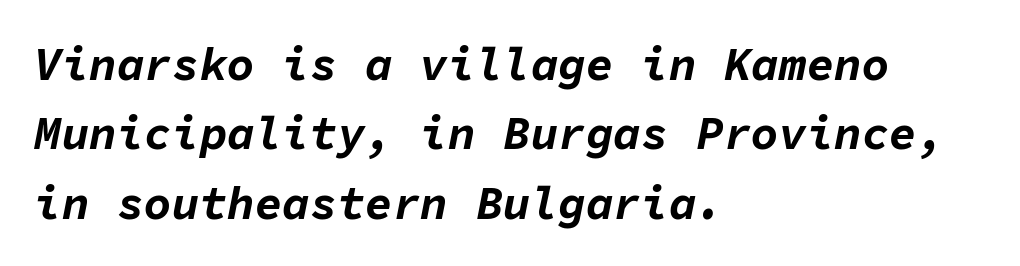
Q: Is the text bold? A: Yes.
Q: Is the text italic (slanted)? A: Yes, it leans right by about 11 degrees.
Q: Is the text underlined? A: No.
Q: How is the paragraph aligned? A: Left-aligned.
Q: Is the spacing between letters normal or unusually wide? A: Normal.
Q: Is the spacing between lines tight, normal or loose? A: Normal.
Q: Width (condensed, normal, or wide)? A: Normal.
Q: Stroke contrast? A: Low.
Q: x-height? A: Medium.
Q: Monospaced? A: Yes.
